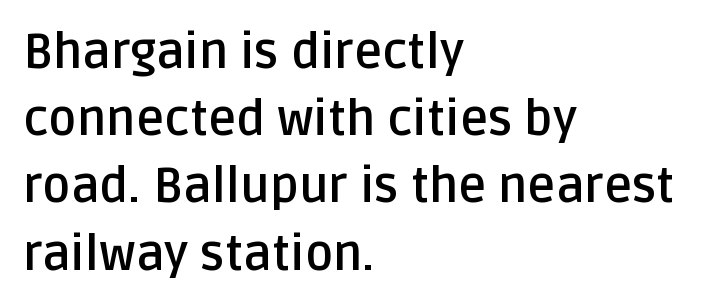
Q: Is the text bold? A: Yes.
Q: Is the text italic (slanted)? A: No, it is upright.
Q: Is the typeface a serif or a sans-serif typeface? A: Sans-serif.
Q: Is the text underlined? A: No.
Q: How is the paragraph aligned? A: Left-aligned.
Q: Is the spacing between letters normal or unusually wide? A: Normal.
Q: Is the spacing between lines tight, normal or loose? A: Normal.
Q: Width (condensed, normal, or wide)? A: Normal.
Q: Stroke contrast? A: Low.
Q: x-height? A: Large.
Q: Monospaced? A: No.
